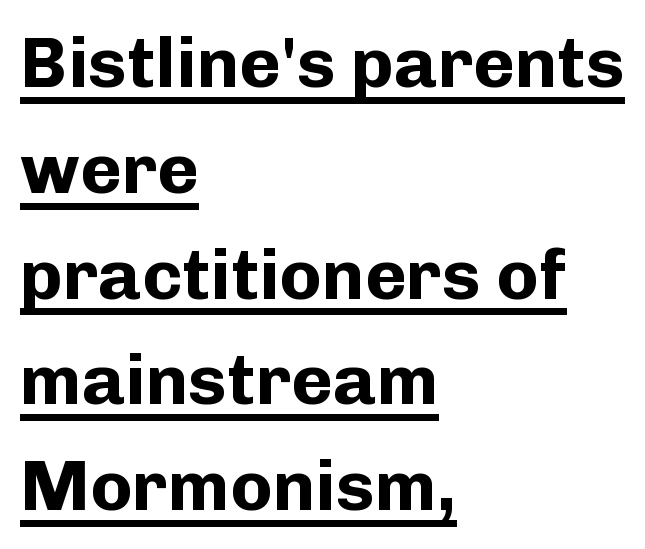
The image shows 71 px bold sans-serif type, upright; set left-aligned, normal line spacing (1.49x), normal letter spacing, underlined; low stroke contrast and a medium x-height.
